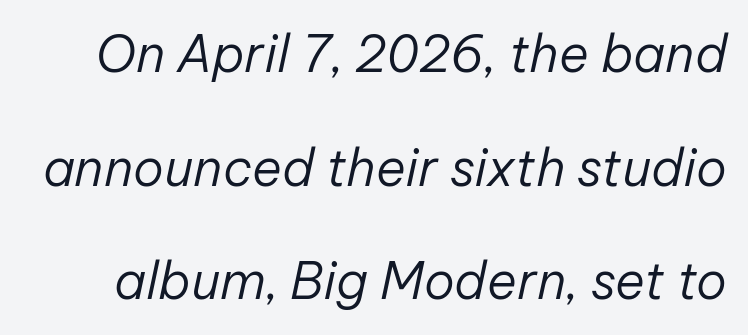
{"italic": "yes", "lean": "right", "slant_degrees": 12, "bold": "no", "weight": "regular", "width": "normal", "stroke_contrast": "low", "x_height": "medium", "monospaced": "no", "underline": "no", "line_spacing": "loose", "line_spacing_ratio": 2.23, "letter_spacing": "normal", "letter_spacing_em": 0.0, "glyph_px": 51}
